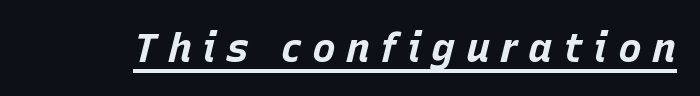
{"italic": "yes", "lean": "right", "slant_degrees": 15, "bold": "yes", "weight": "bold", "width": "normal", "stroke_contrast": "low", "x_height": "large", "monospaced": "no", "underline": "yes", "letter_spacing": "wide", "letter_spacing_em": 0.26, "glyph_px": 40}
